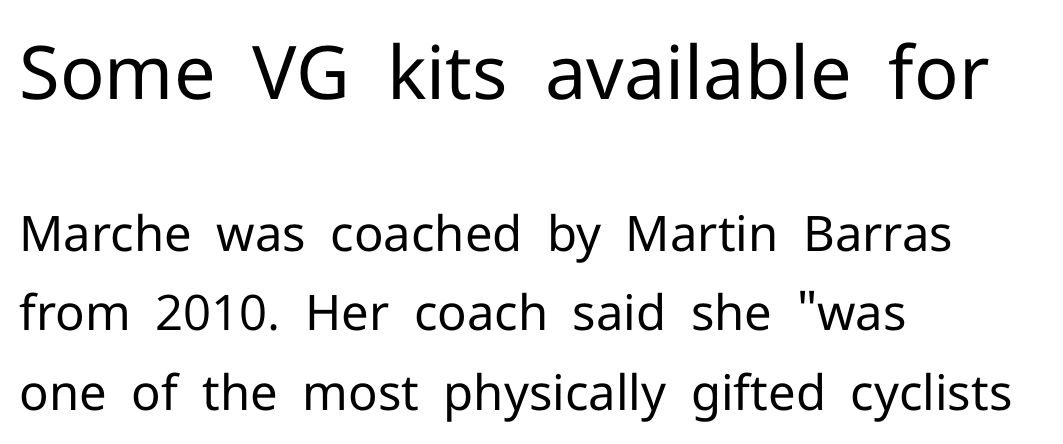
Q: Is the text bold? A: No.
Q: Is the text italic (slanted)? A: No, it is upright.
Q: Is the typeface a serif or a sans-serif typeface? A: Sans-serif.
Q: Is the text underlined? A: No.
Q: How is the paragraph aligned? A: Left-aligned.
Q: Is the spacing between letters normal or unusually wide? A: Normal.
Q: Is the spacing between lines tight, normal or loose? A: Normal.
Q: Which block of text is set in a larger size, the first (top) or the second (bottom)? A: The first (top) one.
Q: Width (condensed, normal, or wide)? A: Normal.
Q: Stroke contrast? A: Low.
Q: x-height? A: Medium.
Q: Monospaced? A: No.
